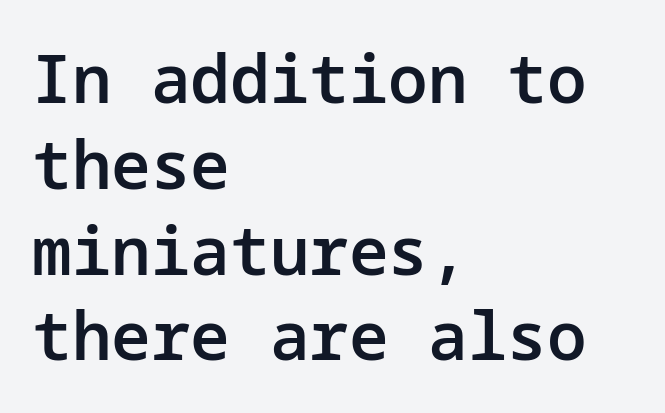
{"serif": "no", "italic": "no", "bold": "semi", "weight": "semibold", "width": "normal", "stroke_contrast": "low", "x_height": "medium", "underline": "no", "align": "left", "line_spacing": "normal", "line_spacing_ratio": 1.3, "letter_spacing": "normal", "letter_spacing_em": 0.0, "glyph_px": 66}
